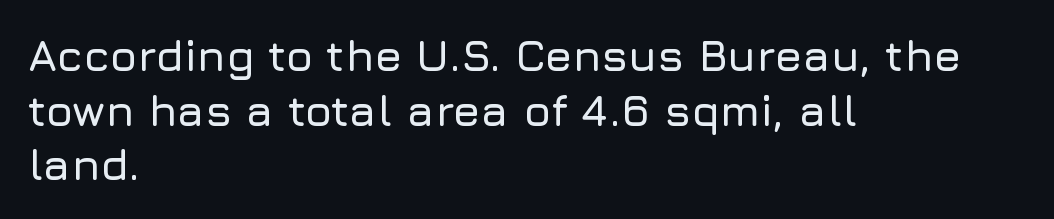
Q: Is the text italic (slanted)? A: No, it is upright.
Q: Is the typeface a serif or a sans-serif typeface? A: Sans-serif.
Q: Is the text underlined? A: No.
Q: How is the paragraph aligned? A: Left-aligned.
Q: Is the spacing between letters normal or unusually wide? A: Normal.
Q: Width (condensed, normal, or wide)? A: Normal.
Q: Stroke contrast? A: Low.
Q: x-height? A: Medium.
Q: Monospaced? A: No.
